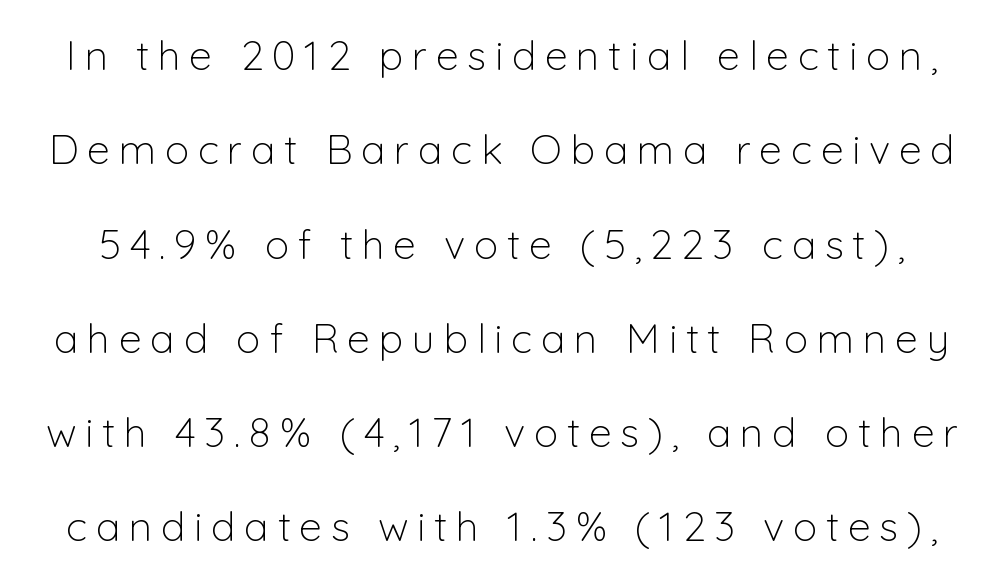
The image shows 41 px light sans-serif type, upright; set loose line spacing (2.3x), unusually wide letter spacing (+0.21 em), not underlined; low stroke contrast and a medium x-height.
